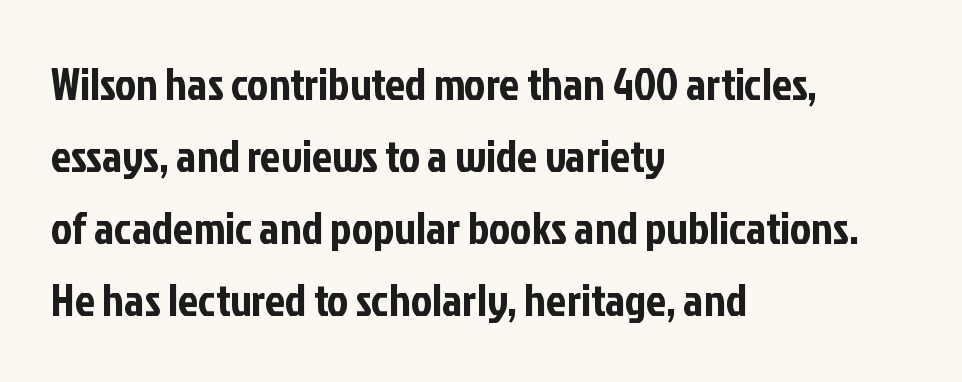
The image shows 45 px condensed sans-serif type, upright; set left-aligned, normal line spacing (1.6x), normal letter spacing, not underlined; low stroke contrast and a medium x-height.
